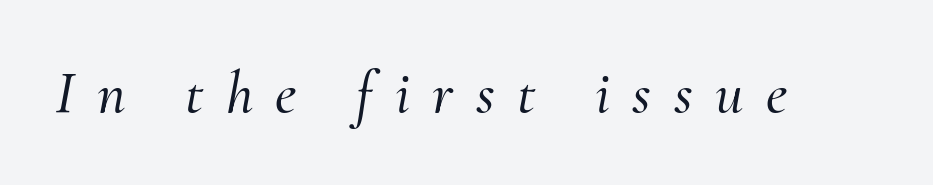
The line texture is sparse and dotted thanks to wide tracking. No word sits above an underline. Font category for this specimen: serif. Style check: oblique. Varying glyph widths throughout — classic text-font behaviour.
